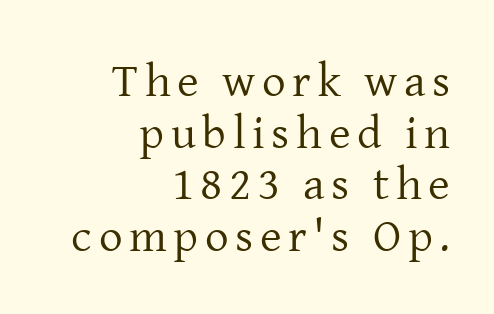
The image shows 47 px regular-weight serif type, upright; set right-aligned, tight line spacing (1.1x), not underlined; low stroke contrast and a medium x-height.
